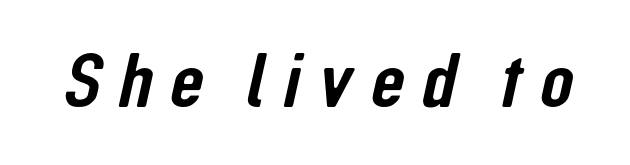
The image shows 78 px condensed sans-serif type; set unusually wide letter spacing (+0.22 em), not underlined; low stroke contrast and a medium x-height.
